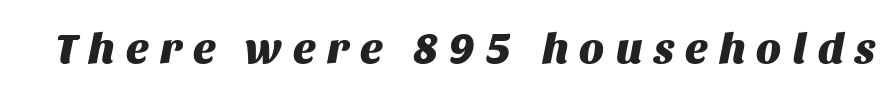
Q: Is the text bold? A: Yes.
Q: Is the text italic (slanted)? A: Yes, it leans right by about 11 degrees.
Q: Is the text underlined? A: No.
Q: Is the spacing between letters normal or unusually wide? A: Unusually wide.
Q: Width (condensed, normal, or wide)? A: Normal.
Q: Stroke contrast? A: Medium.
Q: x-height? A: Large.
Q: Monospaced? A: No.
